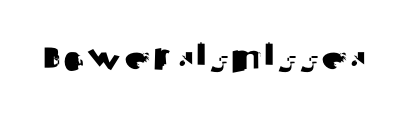
{"serif": "no", "italic": "no", "width": "normal", "stroke_contrast": "medium", "x_height": "small", "monospaced": "no", "underline": "no", "letter_spacing": "normal", "letter_spacing_em": 0.0, "glyph_px": 53}
